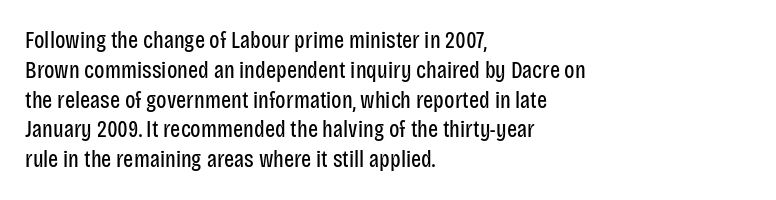
{"italic": "no", "bold": "no", "underline": "no", "align": "left", "line_spacing_ratio": 1.24, "letter_spacing": "normal", "letter_spacing_em": 0.0, "glyph_px": 24}
